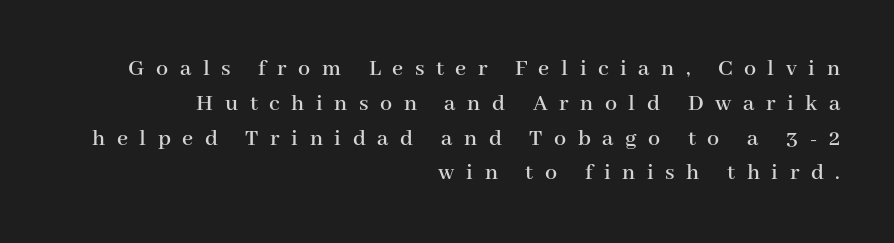
The typesetter chose a ragged-left arrangement here. The rendering inserts visible extra space after every character. Posture: upright roman. The glyphs are unaccompanied by any horizontal stroke below them. Leading: standard.
